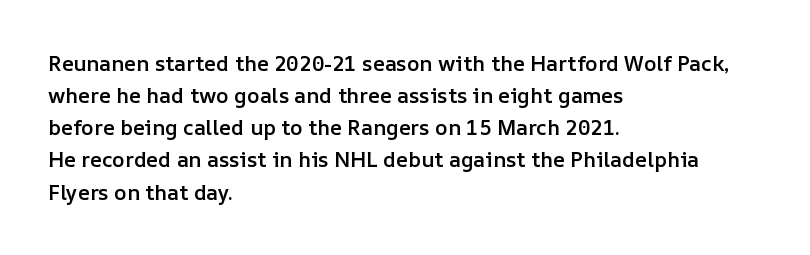
Regular leading. This sample is left-justified, so line endings fall wherever the words run out. Honestly, the letter spacing is just normal — you wouldn't notice it. The glyphs are unaccompanied by any horizontal stroke below them. Every letter is mildly thick-stroked: semibold rather than bold.
